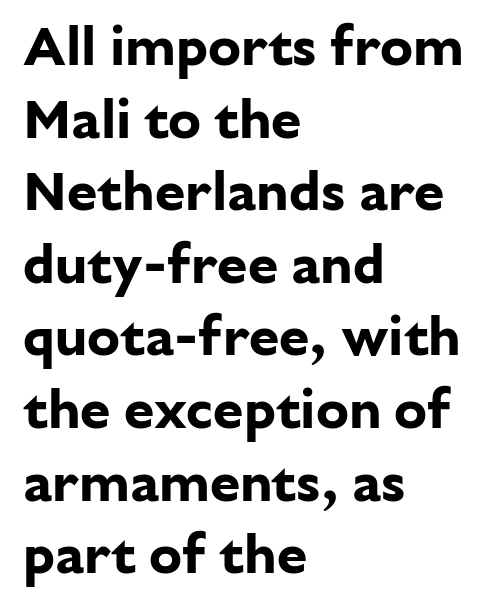
Rows of type keep a routine distance in the vertical direction. Its strokes are broad and dark, the hallmark of bold type. Note the varied advance widths — an 'i' is clearly narrower than an 'm'. Each word holds together tightly as a unit, with standard inter-letter gaps. Casual observation: everything's shoved over to the left. Grotesque or geometric, the face here clearly has no serifs.
